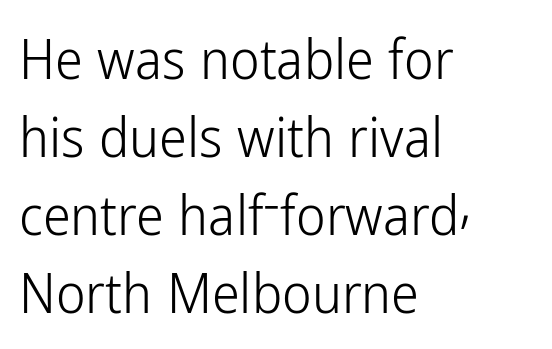
The image shows 56 px light, condensed sans-serif type, upright; set left-aligned, normal line spacing (1.39x), normal letter spacing, not underlined; low stroke contrast and a medium x-height.
